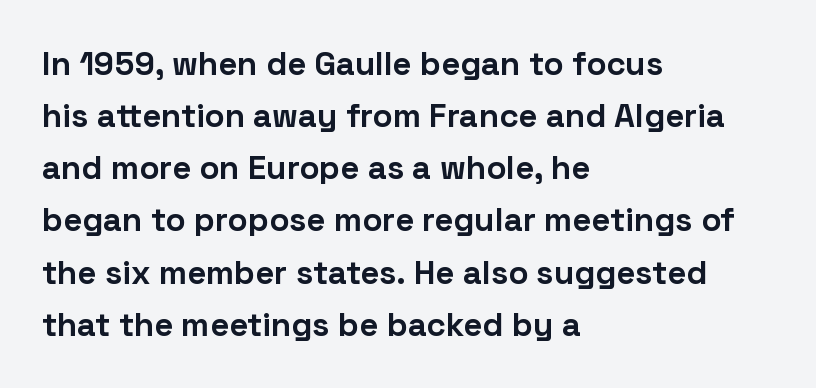
Q: Is the text bold? A: Yes.
Q: Is the text italic (slanted)? A: No, it is upright.
Q: Is the typeface a serif or a sans-serif typeface? A: Sans-serif.
Q: Is the text underlined? A: No.
Q: How is the paragraph aligned? A: Left-aligned.
Q: Is the spacing between letters normal or unusually wide? A: Normal.
Q: Is the spacing between lines tight, normal or loose? A: Normal.
Q: Width (condensed, normal, or wide)? A: Normal.
Q: Stroke contrast? A: Low.
Q: x-height? A: Medium.
Q: Monospaced? A: No.
